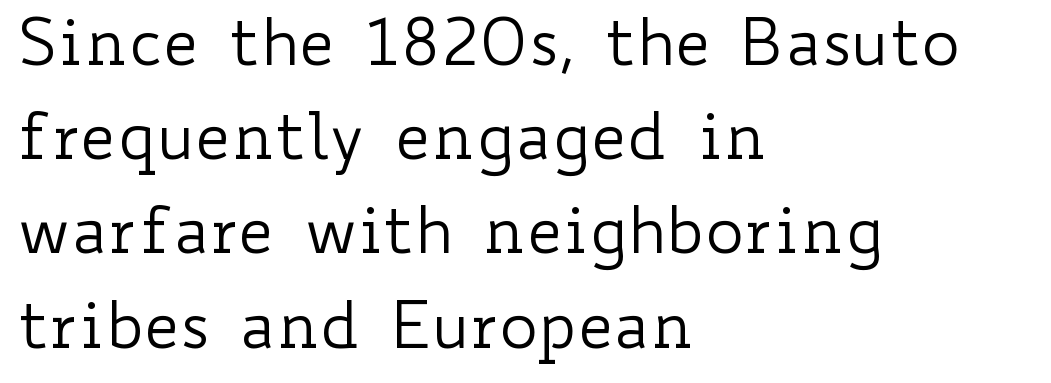
The image shows 65 px regular-weight, wide type, upright; set left-aligned, normal line spacing (1.45x), normal letter spacing, not underlined; low stroke contrast and a small x-height.
